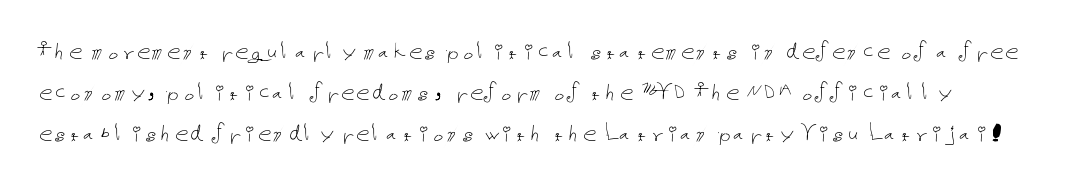
Q: Is the text bold? A: No.
Q: Is the text italic (slanted)? A: No, it is upright.
Q: Is the text underlined? A: No.
Q: Is the spacing between letters normal or unusually wide? A: Normal.
Q: Is the spacing between lines tight, normal or loose? A: Normal.
